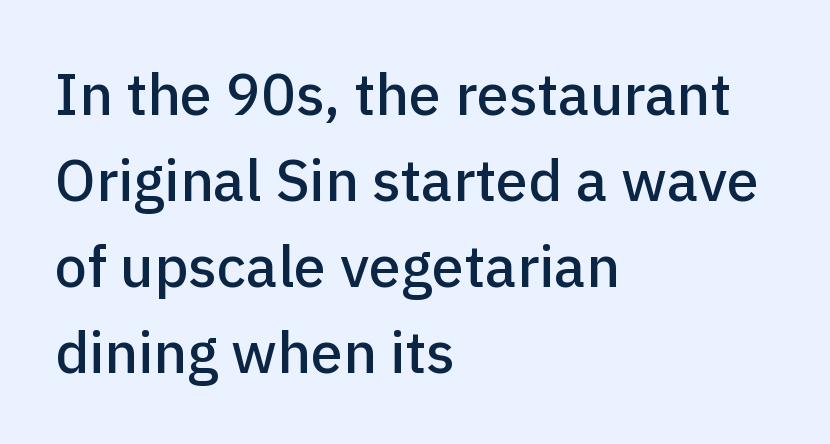
Q: Is the text italic (slanted)? A: No, it is upright.
Q: Is the typeface a serif or a sans-serif typeface? A: Sans-serif.
Q: Is the text underlined? A: No.
Q: How is the paragraph aligned? A: Left-aligned.
Q: Is the spacing between letters normal or unusually wide? A: Normal.
Q: Is the spacing between lines tight, normal or loose? A: Normal.
Q: Width (condensed, normal, or wide)? A: Normal.
Q: Stroke contrast? A: Low.
Q: x-height? A: Medium.
Q: Monospaced? A: No.
